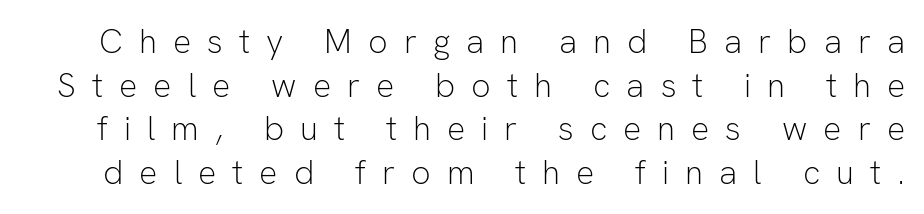
The image shows 34 px light sans-serif type, upright; set normal line spacing (1.28x), unusually wide letter spacing (+0.47 em), not underlined; low stroke contrast and a medium x-height.
